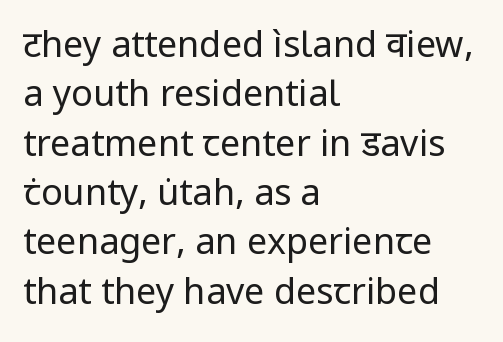
Summary of weight: not heavy and not bold. The passage shown has conventional tracking throughout. Short and long lines alike share a common starting point at left. Type style note: lacks serifs. The rendering uses natural spacing where letterforms have individual widths. The typography opts for an upright posture over an oblique one.
